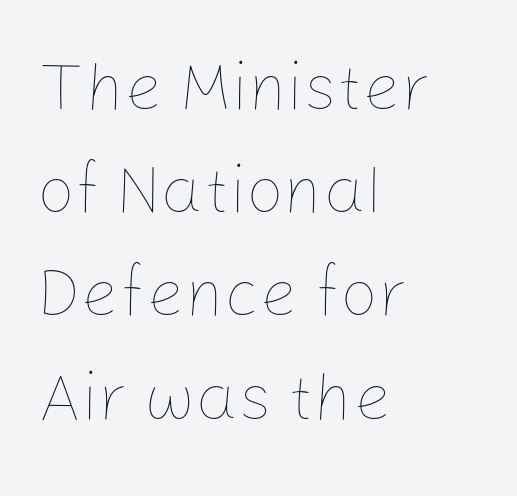
The letters sit at their default tracking, neither squeezed nor spread. Stroke mass is kept to a normal reading level or below. Each letter keeps its own natural width here, so spacing adapts to shape. Type without underlining.
